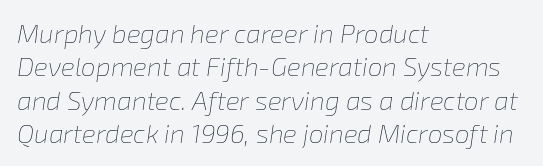
The compositor pushed each line to the left boundary. Interline gaps are of average width in this sample. Honestly, there is no underline to notice here at all. Each word holds together tightly as a unit, with standard inter-letter gaps.
